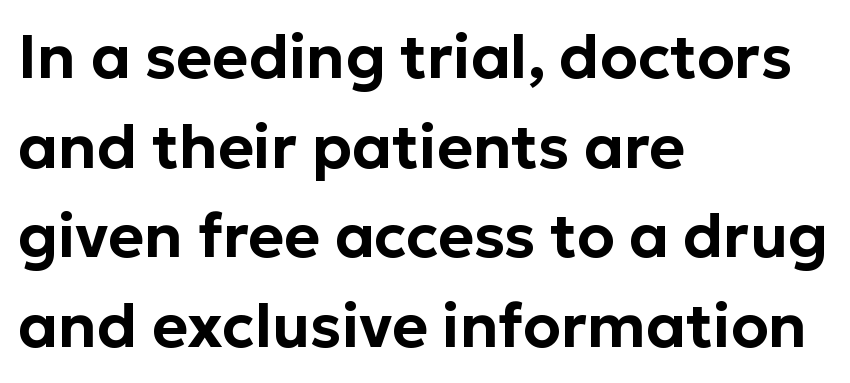
{"serif": "no", "italic": "no", "width": "normal", "stroke_contrast": "low", "x_height": "medium", "monospaced": "no", "underline": "no", "align": "left", "line_spacing": "normal", "line_spacing_ratio": 1.47, "letter_spacing": "normal", "letter_spacing_em": 0.0, "glyph_px": 61}
